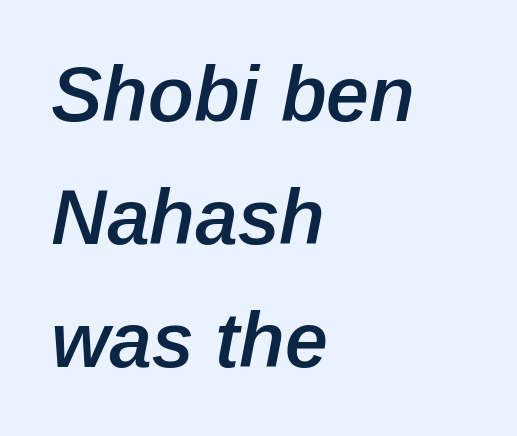
The passage shown has conventional tracking throughout. Every row of glyphs begins at an identical x-position on the left. The space between consecutive lines is moderate. The letters advance in unequal steps, a hallmark of proportional type. The passage shown leans; its letterforms are oblique. Is the type bold? Partly — it's a semibold, heavier than regular but not fully bold.
